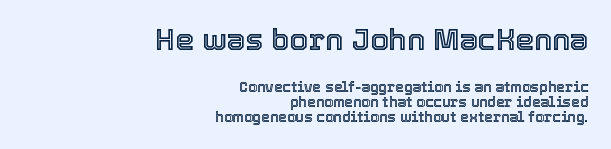
The image shows 30 px text type, upright; set right-aligned, tight line spacing (1.07x), normal letter spacing, not underlined; the first (top) block is 2.14x larger; a medium x-height.
